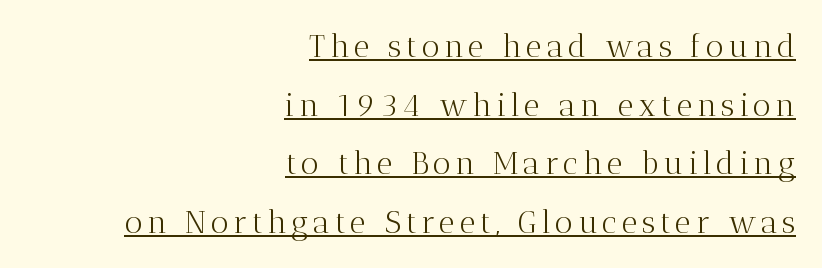
{"serif": "yes", "italic": "no", "bold": "no", "weight": "light", "width": "normal", "stroke_contrast": "medium", "x_height": "medium", "monospaced": "no", "underline": "yes", "align": "right", "line_spacing_ratio": 1.89, "glyph_px": 31}
